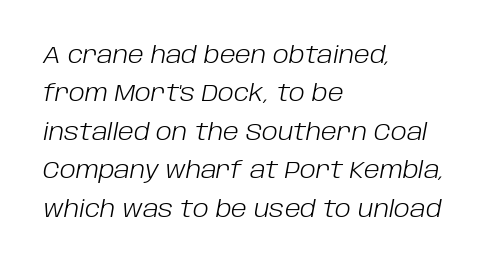
{"italic": "yes", "lean": "right", "slant_degrees": 10, "bold": "no", "underline": "no", "align": "left", "line_spacing": "normal", "line_spacing_ratio": 1.6, "letter_spacing": "normal", "letter_spacing_em": 0.0, "glyph_px": 24}
